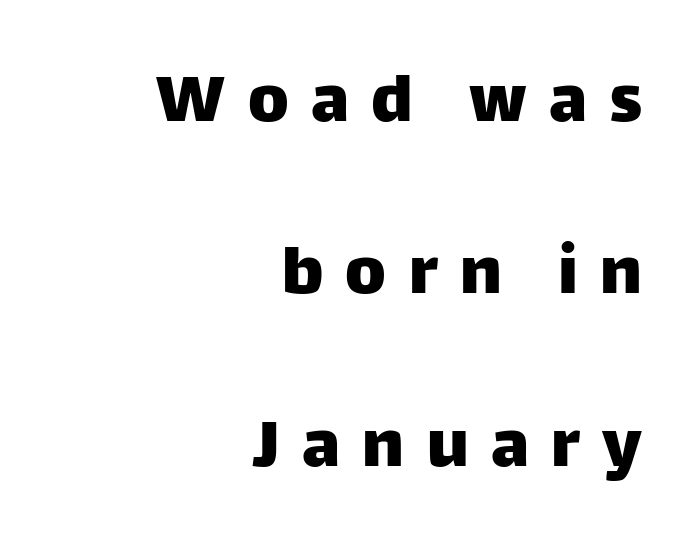
The passage shown is typed in a proportional face where columns would drift. This is sans-serif lettering, the kind often seen on screens and signage. The lettering stays uniformly vertical, giving the passage a roman look. Clear beneath every line of the passage. Typeset ragged left — the right edge is the straight one. Tracking here is generous; glyphs stand well apart from one another.
